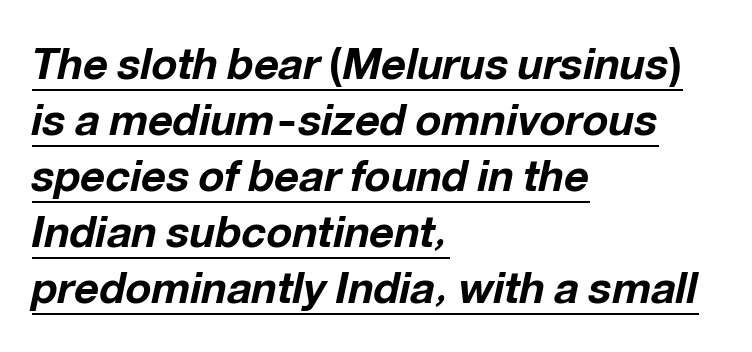
{"italic": "yes", "lean": "right", "slant_degrees": 12, "bold": "yes", "weight": "bold", "width": "normal", "stroke_contrast": "low", "x_height": "medium", "monospaced": "no", "underline": "yes", "align": "left", "line_spacing": "normal", "line_spacing_ratio": 1.3, "letter_spacing": "normal", "letter_spacing_em": 0.0, "glyph_px": 43}
